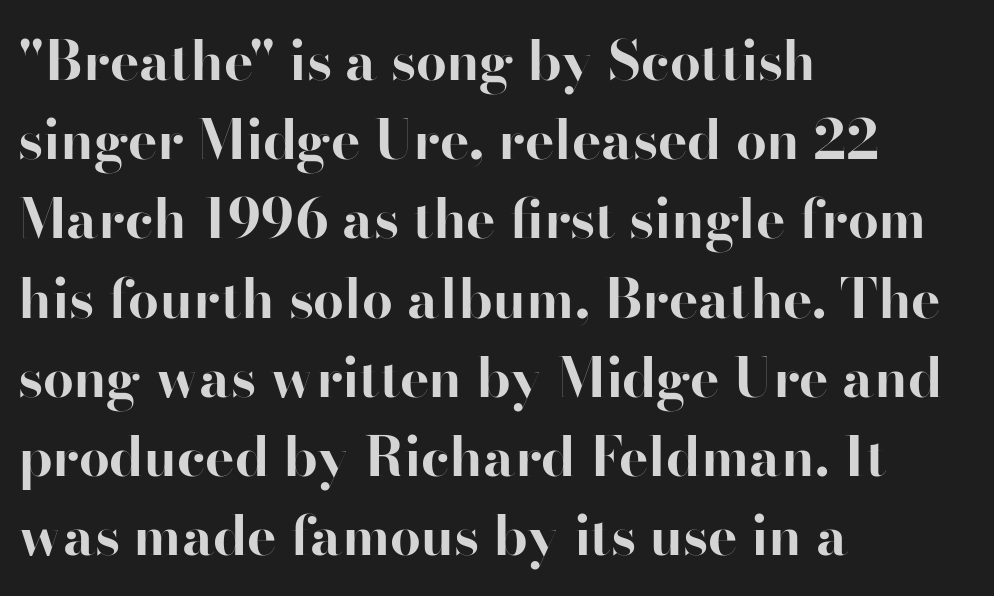
The type sits square on the baseline with zero lean. The setting favours the left margin, as ordinary paragraphs usually do. Examine the stroke ends and you'll find no serifs. Summary of weight: heavy, a full bold. Note the varied advance widths — an 'i' is clearly narrower than an 'm'.
